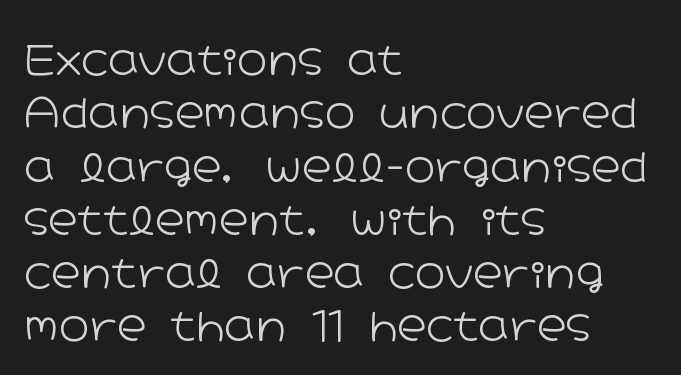
Posture: upright roman. Line starts are locked; line ends wander. Proportional: the letters do not fall into vertical columns. Honestly, there is no underline to notice here at all. On a weight scale, this lands at 450 or below.
